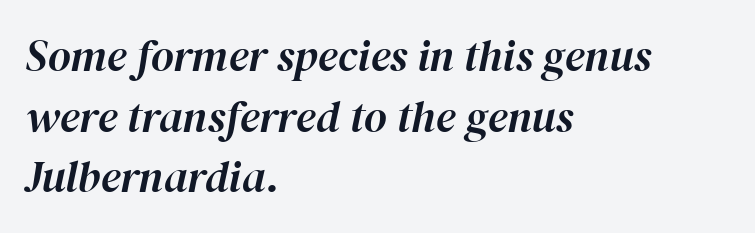
{"italic": "yes", "lean": "right", "slant_degrees": 12, "width": "normal", "stroke_contrast": "high", "x_height": "medium", "monospaced": "no", "underline": "no", "align": "left", "line_spacing": "normal", "line_spacing_ratio": 1.38, "letter_spacing": "normal", "letter_spacing_em": 0.0, "glyph_px": 44}
